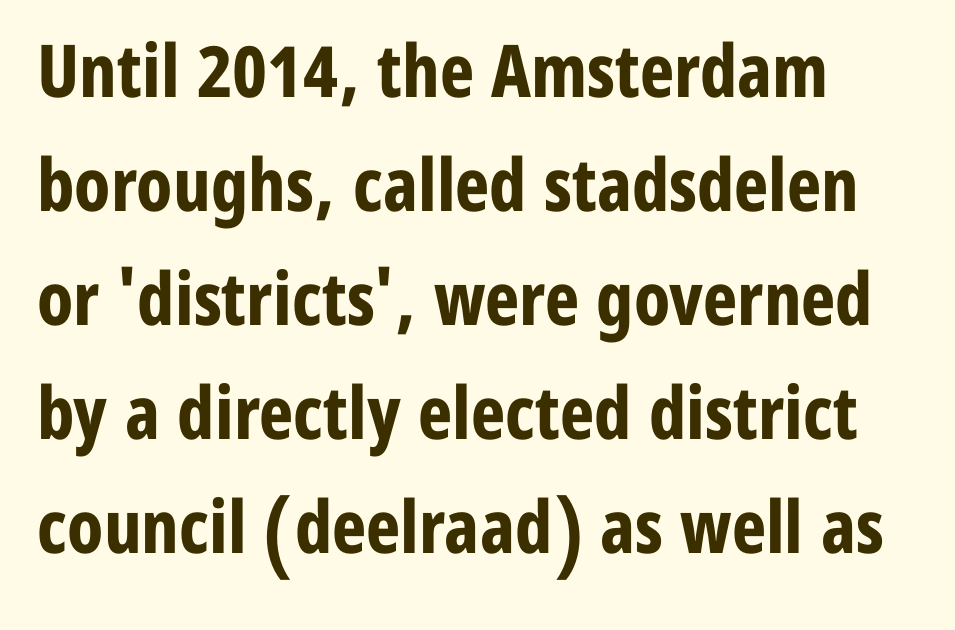
Q: Is the text bold? A: Yes.
Q: Is the text italic (slanted)? A: No, it is upright.
Q: Is the typeface a serif or a sans-serif typeface? A: Sans-serif.
Q: Is the text underlined? A: No.
Q: How is the paragraph aligned? A: Left-aligned.
Q: Is the spacing between letters normal or unusually wide? A: Normal.
Q: Is the spacing between lines tight, normal or loose? A: Normal.
Q: Width (condensed, normal, or wide)? A: Condensed.
Q: Stroke contrast? A: Low.
Q: x-height? A: Medium.
Q: Monospaced? A: No.
